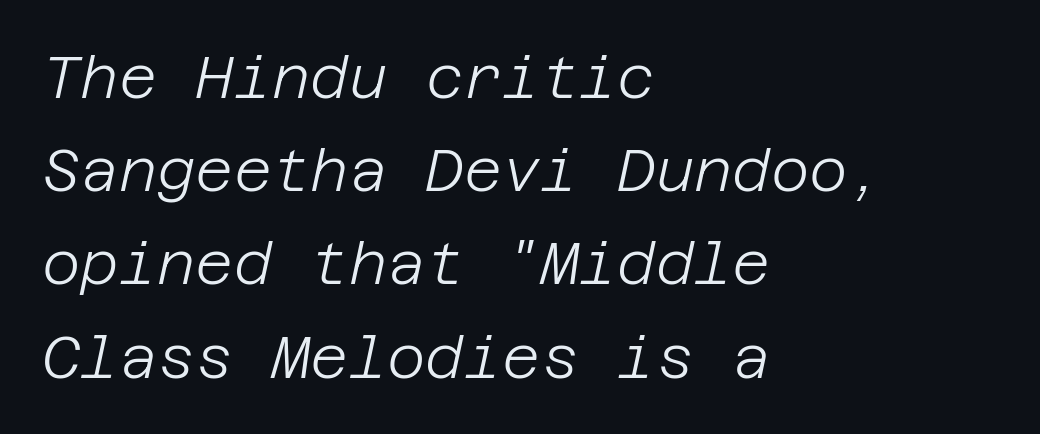
Q: Is the text bold? A: No.
Q: Is the text italic (slanted)? A: Yes, it leans right by about 12 degrees.
Q: Is the text underlined? A: No.
Q: How is the paragraph aligned? A: Left-aligned.
Q: Is the spacing between letters normal or unusually wide? A: Normal.
Q: Is the spacing between lines tight, normal or loose? A: Normal.
Q: Width (condensed, normal, or wide)? A: Normal.
Q: Stroke contrast? A: Low.
Q: x-height? A: Large.
